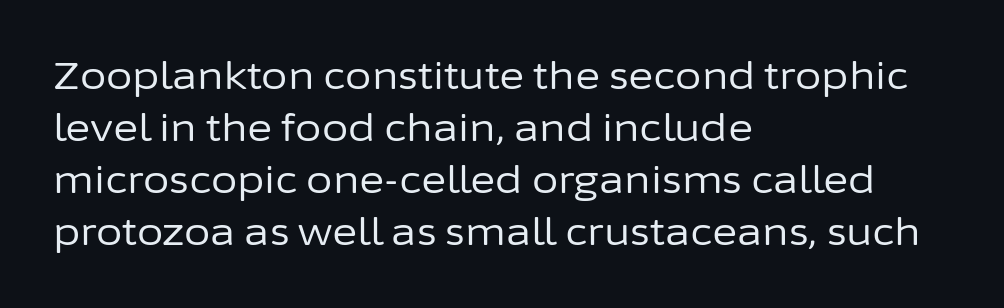
Q: Is the text bold? A: No.
Q: Is the text italic (slanted)? A: No, it is upright.
Q: Is the typeface a serif or a sans-serif typeface? A: Sans-serif.
Q: Is the text underlined? A: No.
Q: How is the paragraph aligned? A: Left-aligned.
Q: Is the spacing between letters normal or unusually wide? A: Normal.
Q: Is the spacing between lines tight, normal or loose? A: Normal.
Q: Width (condensed, normal, or wide)? A: Normal.
Q: Stroke contrast? A: Low.
Q: x-height? A: Medium.
Q: Monospaced? A: No.
